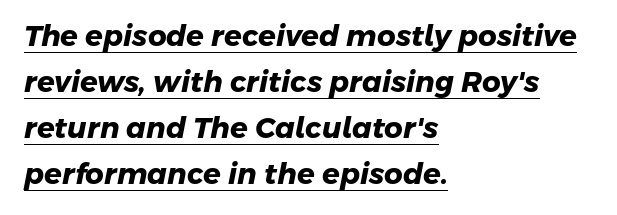
The image shows 29 px heavy sans-serif type; set left-aligned, normal line spacing (1.59x), normal letter spacing, underlined; low stroke contrast and a medium x-height.
